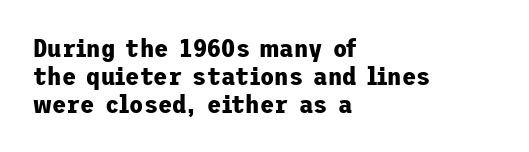
Q: Is the text bold? A: Yes.
Q: Is the text italic (slanted)? A: No, it is upright.
Q: Is the text underlined? A: No.
Q: How is the paragraph aligned? A: Left-aligned.
Q: Is the spacing between letters normal or unusually wide? A: Normal.
Q: Is the spacing between lines tight, normal or loose? A: Tight.
